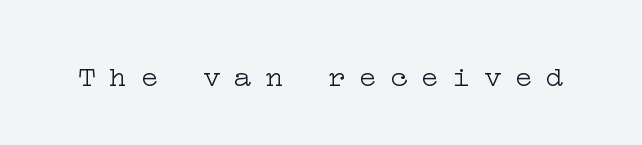
Q: Is the text bold? A: No.
Q: Is the text italic (slanted)? A: No, it is upright.
Q: Is the typeface a serif or a sans-serif typeface? A: Serif.
Q: Is the text underlined? A: No.
Q: Is the spacing between letters normal or unusually wide? A: Unusually wide.
Q: Width (condensed, normal, or wide)? A: Wide.
Q: Stroke contrast? A: Low.
Q: x-height? A: Medium.
